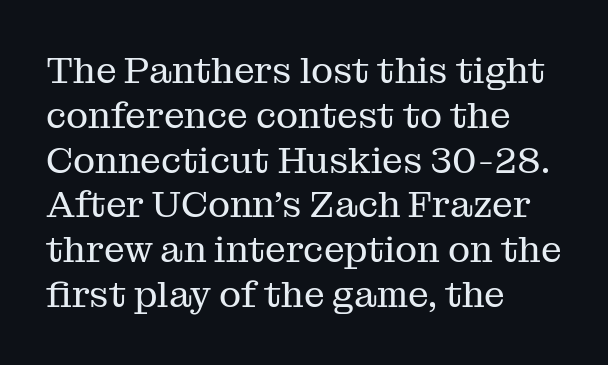
{"serif": "yes", "italic": "no", "bold": "no", "weight": "regular", "width": "normal", "stroke_contrast": "medium", "x_height": "medium", "monospaced": "no", "underline": "no", "align": "left", "line_spacing_ratio": 1.21, "letter_spacing": "normal", "letter_spacing_em": 0.0, "glyph_px": 37}
